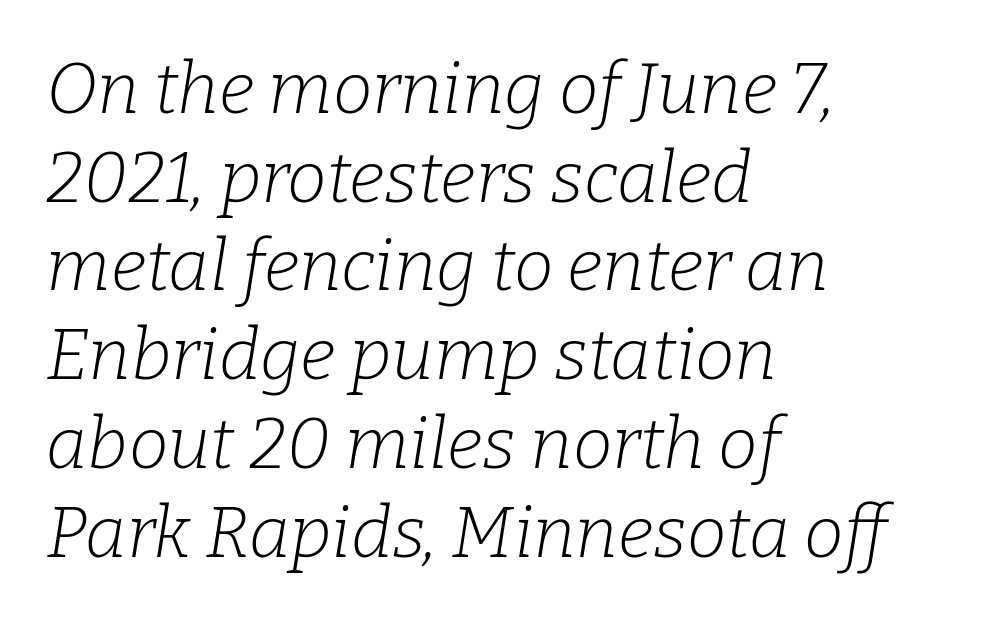
Q: Is the text bold? A: No.
Q: Is the text italic (slanted)? A: Yes, it leans right by about 9 degrees.
Q: Is the typeface a serif or a sans-serif typeface? A: Serif.
Q: Is the text underlined? A: No.
Q: How is the paragraph aligned? A: Left-aligned.
Q: Is the spacing between letters normal or unusually wide? A: Normal.
Q: Is the spacing between lines tight, normal or loose? A: Normal.
Q: Width (condensed, normal, or wide)? A: Normal.
Q: Stroke contrast? A: Low.
Q: x-height? A: Medium.
Q: Monospaced? A: No.
